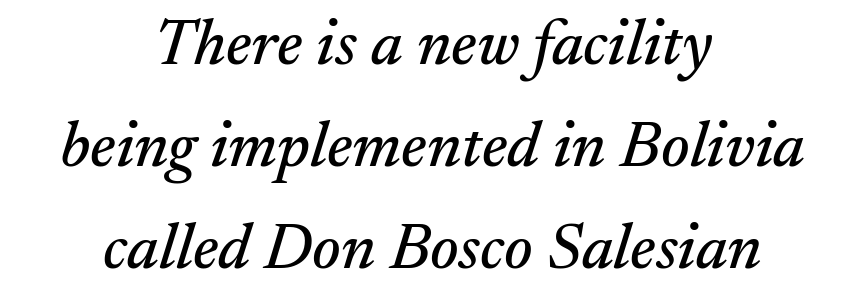
Q: Is the text italic (slanted)? A: Yes, it leans right by about 17 degrees.
Q: Is the typeface a serif or a sans-serif typeface? A: Serif.
Q: Is the text underlined? A: No.
Q: How is the paragraph aligned? A: Centered.
Q: Is the spacing between letters normal or unusually wide? A: Normal.
Q: Is the spacing between lines tight, normal or loose? A: Normal.
Q: Width (condensed, normal, or wide)? A: Normal.
Q: Stroke contrast? A: Medium.
Q: x-height? A: Small.
Q: Monospaced? A: No.
